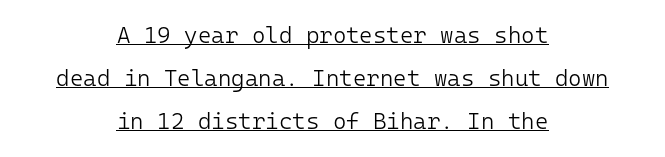
{"italic": "no", "bold": "no", "underline": "yes", "align": "center", "line_spacing_ratio": 1.88, "letter_spacing": "normal", "letter_spacing_em": 0.0, "glyph_px": 23}
